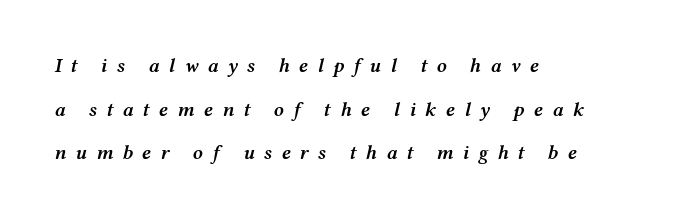
Q: Is the text bold? A: Semi-bold.
Q: Is the text italic (slanted)? A: Yes, it leans right by about 12 degrees.
Q: Is the text underlined? A: No.
Q: How is the paragraph aligned? A: Left-aligned.
Q: Is the spacing between letters normal or unusually wide? A: Unusually wide.
Q: Is the spacing between lines tight, normal or loose? A: Loose.
